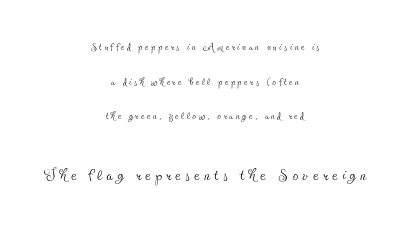
Q: Is the text bold? A: No.
Q: Is the text underlined? A: No.
Q: How is the paragraph aligned? A: Centered.
Q: Is the spacing between letters normal or unusually wide? A: Unusually wide.
Q: Is the spacing between lines tight, normal or loose? A: Loose.
Q: Which block of text is set in a larger size, the first (top) or the second (bottom)? A: The second (bottom) one.
